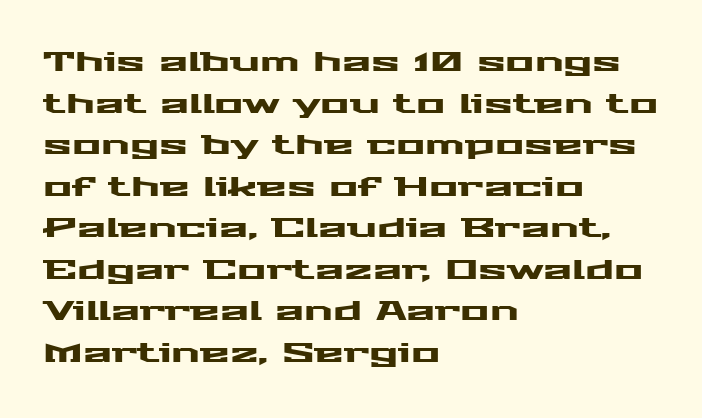
{"italic": "no", "underline": "no", "align": "left", "line_spacing": "normal", "line_spacing_ratio": 1.54, "letter_spacing": "normal", "letter_spacing_em": 0.0, "glyph_px": 27}
